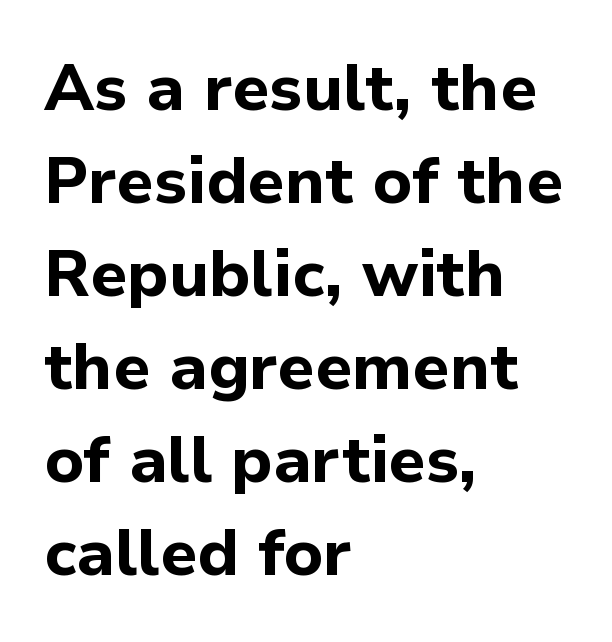
The passage shown is typed in a proportional face where columns would drift. You can tell from the bare stems that sans-serif type was used. As a designer I'd log this as weight 700, bold. Quick note: underline off.
